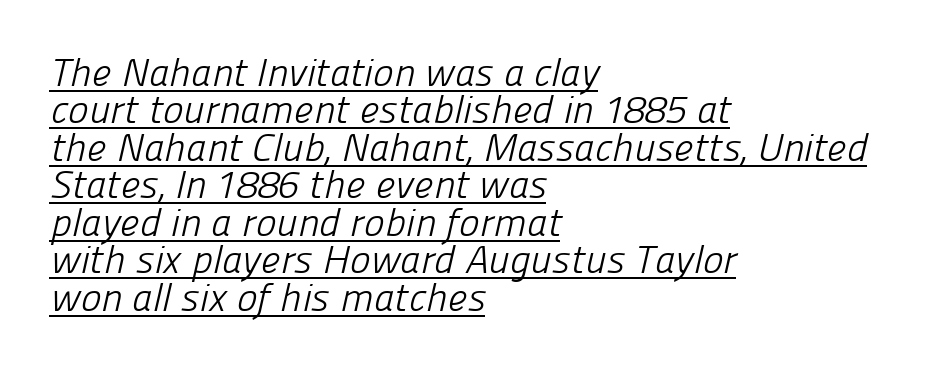
The passage shown is not bold in any degree. Characters follow at the spacing the type designer built in. Reading down the column, the eye jumps only a short way to each next line. Compared with a centered layout, this one pins lines to the left instead. Students, observe the line beneath the letters — that is underlining.
